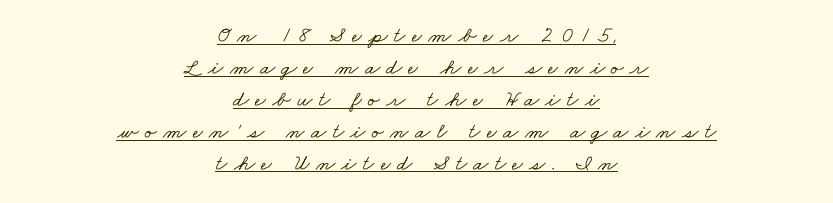
The image shows 22 px text type; set centered, normal line spacing (1.45x), unusually wide letter spacing (+0.29 em), underlined.
